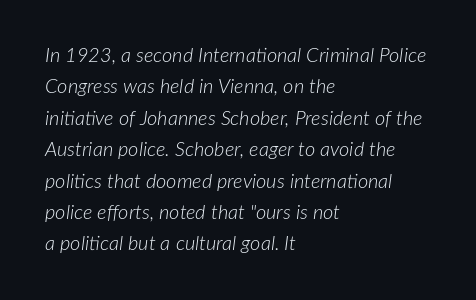
Q: Is the text bold? A: No.
Q: Is the text italic (slanted)? A: Yes, it leans right by about 7 degrees.
Q: Is the text underlined? A: No.
Q: How is the paragraph aligned? A: Left-aligned.
Q: Is the spacing between letters normal or unusually wide? A: Normal.
Q: Is the spacing between lines tight, normal or loose? A: Normal.
